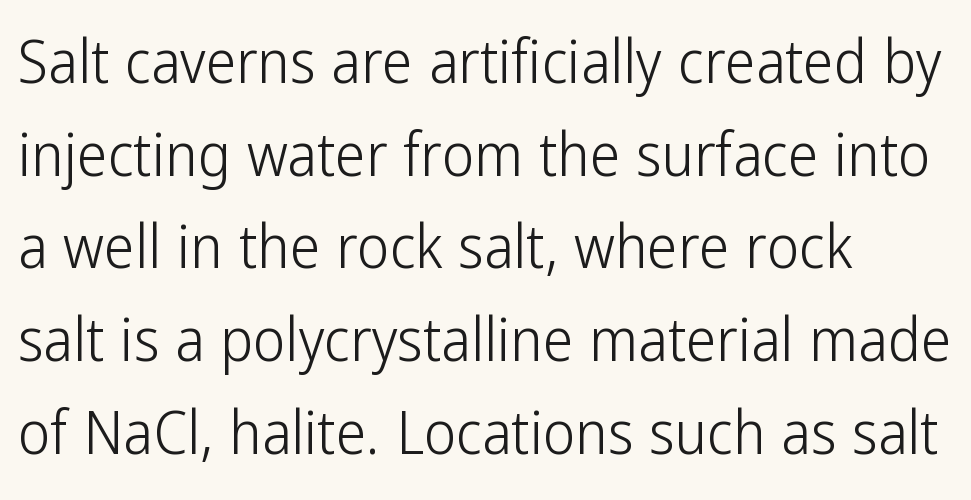
The image shows 61 px light, condensed sans-serif type, upright; set left-aligned, normal line spacing (1.52x), normal letter spacing, not underlined; low stroke contrast and a medium x-height.
